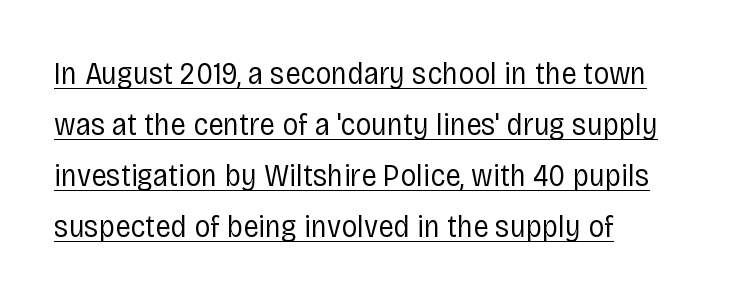
{"serif": "no", "italic": "no", "bold": "no", "weight": "regular", "width": "condensed", "stroke_contrast": "low", "x_height": "large", "monospaced": "no", "underline": "yes", "align": "left", "line_spacing": "normal", "line_spacing_ratio": 1.59, "letter_spacing": "normal", "letter_spacing_em": 0.0, "glyph_px": 32}
